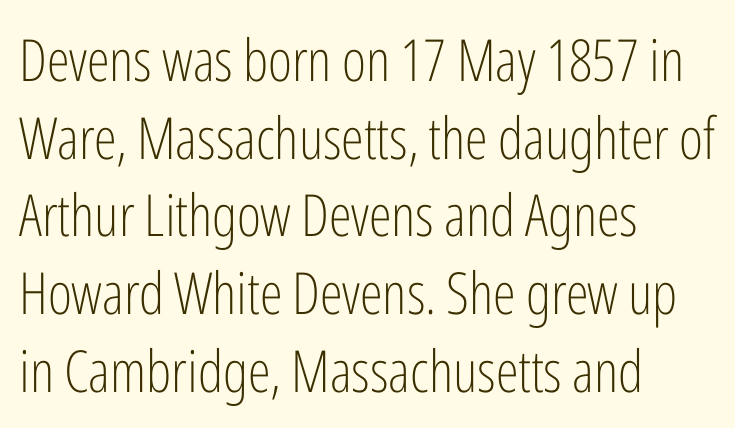
The image shows 58 px light, condensed sans-serif type, upright; set left-aligned, normal line spacing (1.34x), normal letter spacing, not underlined; low stroke contrast and a medium x-height.
